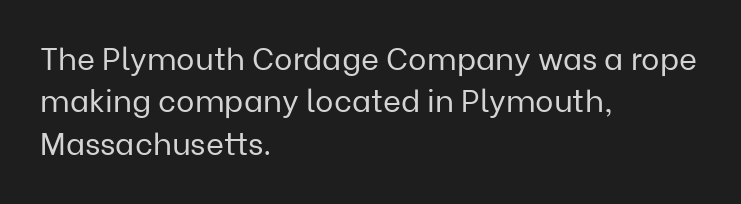
The image shows 31 px regular-weight sans-serif type, upright; set left-aligned, normal line spacing (1.37x), normal letter spacing, not underlined; low stroke contrast and a medium x-height.
